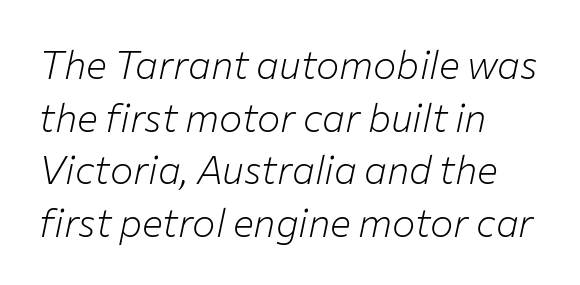
Q: Is the text bold? A: No.
Q: Is the text italic (slanted)? A: Yes, it leans right by about 12 degrees.
Q: Is the text underlined? A: No.
Q: How is the paragraph aligned? A: Left-aligned.
Q: Is the spacing between letters normal or unusually wide? A: Normal.
Q: Is the spacing between lines tight, normal or loose? A: Normal.
Q: Width (condensed, normal, or wide)? A: Normal.
Q: Stroke contrast? A: Low.
Q: x-height? A: Medium.
Q: Monospaced? A: No.
